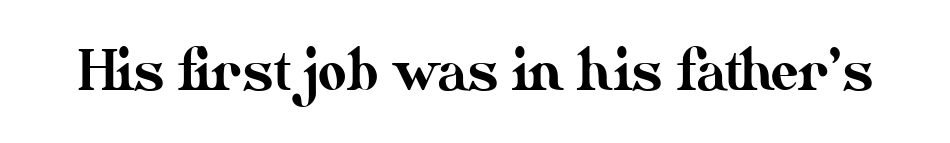
Nope, not italic — everything's standing straight. The specimen omits any rule beneath the text block's lines. The passage shown is typed in a proportional face where columns would drift. Observe the ordinary spacing: letters are neighbours, not strangers.
